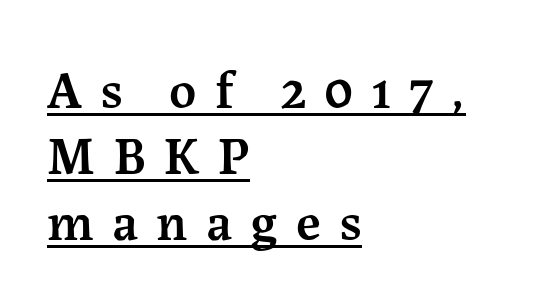
Q: Is the text bold? A: Semi-bold.
Q: Is the text italic (slanted)? A: No, it is upright.
Q: Is the typeface a serif or a sans-serif typeface? A: Serif.
Q: Is the text underlined? A: Yes.
Q: How is the paragraph aligned? A: Left-aligned.
Q: Is the spacing between letters normal or unusually wide? A: Unusually wide.
Q: Is the spacing between lines tight, normal or loose? A: Normal.
Q: Width (condensed, normal, or wide)? A: Normal.
Q: Stroke contrast? A: Medium.
Q: x-height? A: Medium.
Q: Monospaced? A: No.
